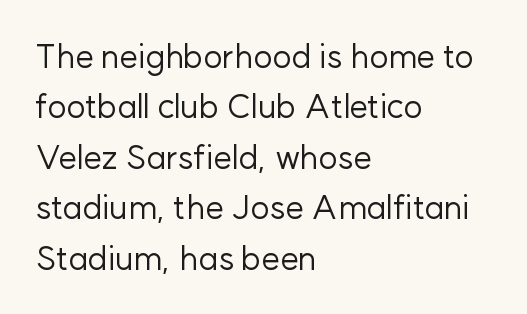
{"serif": "no", "italic": "no", "bold": "no", "weight": "regular", "width": "normal", "stroke_contrast": "low", "x_height": "medium", "monospaced": "no", "underline": "no", "align": "left", "line_spacing": "normal", "line_spacing_ratio": 1.53, "letter_spacing": "normal", "letter_spacing_em": 0.0, "glyph_px": 33}
